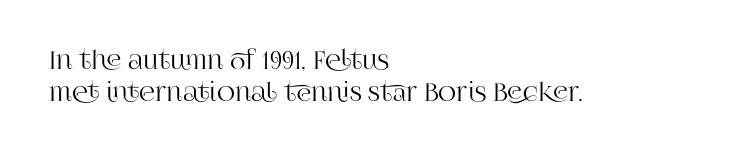
Q: Is the text italic (slanted)? A: No, it is upright.
Q: Is the text underlined? A: No.
Q: How is the paragraph aligned? A: Left-aligned.
Q: Is the spacing between letters normal or unusually wide? A: Normal.
Q: Is the spacing between lines tight, normal or loose? A: Normal.
